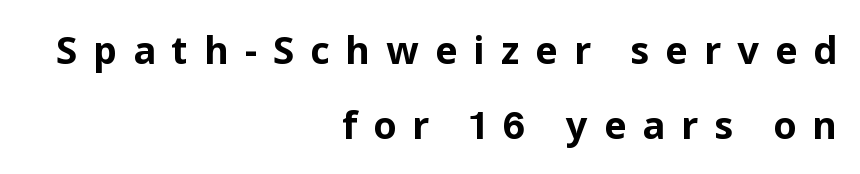
Q: Is the text bold? A: Yes.
Q: Is the text italic (slanted)? A: No, it is upright.
Q: Is the typeface a serif or a sans-serif typeface? A: Sans-serif.
Q: Is the text underlined? A: No.
Q: How is the paragraph aligned? A: Right-aligned.
Q: Is the spacing between letters normal or unusually wide? A: Unusually wide.
Q: Is the spacing between lines tight, normal or loose? A: Loose.
Q: Width (condensed, normal, or wide)? A: Normal.
Q: Stroke contrast? A: Low.
Q: x-height? A: Medium.
Q: Monospaced? A: No.
